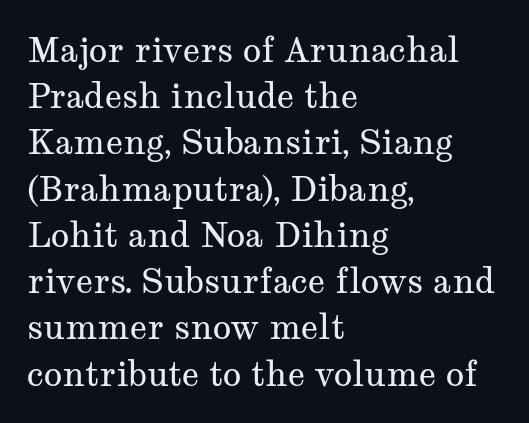
Italic: no, the glyphs are upright roman. Note the varied advance widths — an 'i' is clearly narrower than an 'm'. Successive baselines arrive at the customary interval. The weight would be labelled regular, book, light, or lighter still. Serif or sans? Serif — the stroke terminals have little feet.
